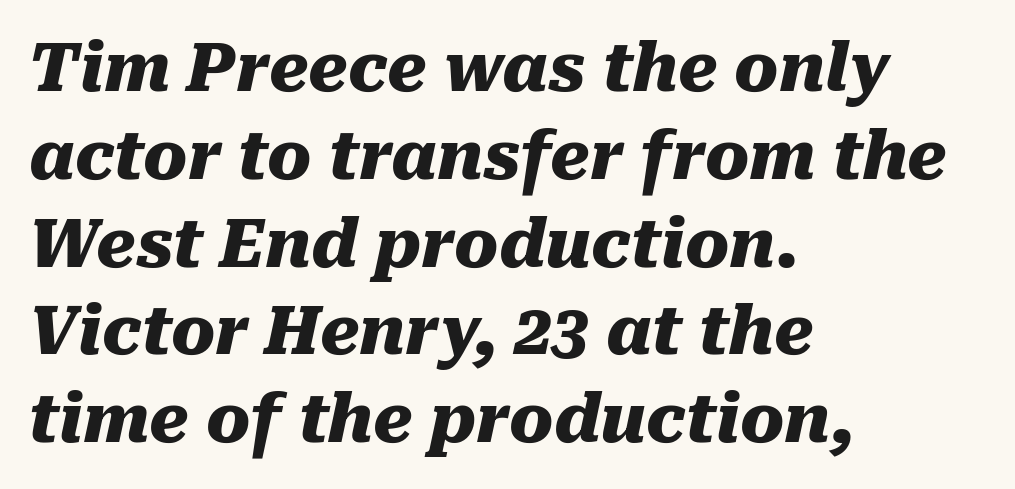
The letters advance in unequal steps, a hallmark of proportional type. Heavy, bold letterforms. Italic? Definitely — the glyphs are oblique. What stands out about the letter spacing? Nothing — it is the standard amount. Vertical spacing — default.
